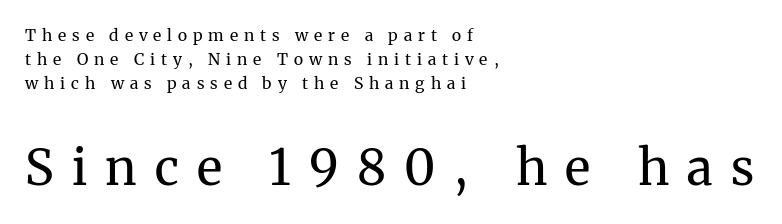
Q: Is the text bold? A: No.
Q: Is the text italic (slanted)? A: No, it is upright.
Q: Is the typeface a serif or a sans-serif typeface? A: Serif.
Q: Is the text underlined? A: No.
Q: How is the paragraph aligned? A: Left-aligned.
Q: Is the spacing between letters normal or unusually wide? A: Unusually wide.
Q: Is the spacing between lines tight, normal or loose? A: Normal.
Q: Which block of text is set in a larger size, the first (top) or the second (bottom)? A: The second (bottom) one.
Q: Width (condensed, normal, or wide)? A: Normal.
Q: Stroke contrast? A: Medium.
Q: x-height? A: Medium.
Q: Monospaced? A: No.
